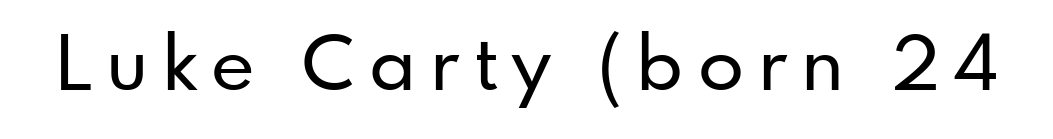
The image shows 75 px sans-serif type, upright; set not underlined; low stroke contrast and a small x-height.
